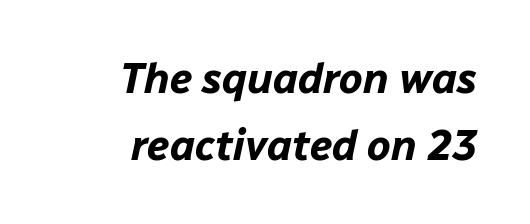
Descenders are the only things crossing below the line. Thick stems and heavy bowls — unmistakably bold. Compared with ordinary roman type, these characters are visibly tilted. Glyph-to-glyph distance matches everyday printed text. Visually the block forms a straight wall on the right and a jagged coastline on the left. Spacing verdict: proportional, widths tailored to each character.
